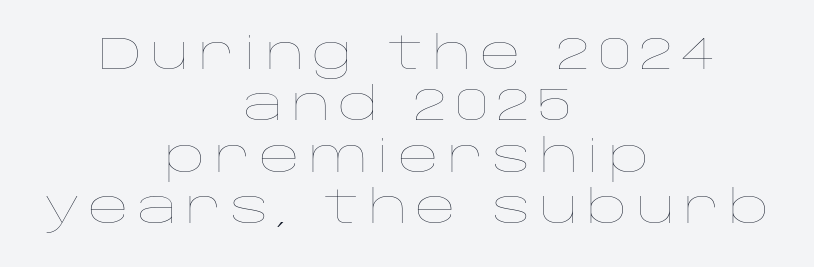
The image shows 45 px thin, wide type, upright; set centered, tight line spacing (1.14x), not underlined; low stroke contrast and a large x-height.
